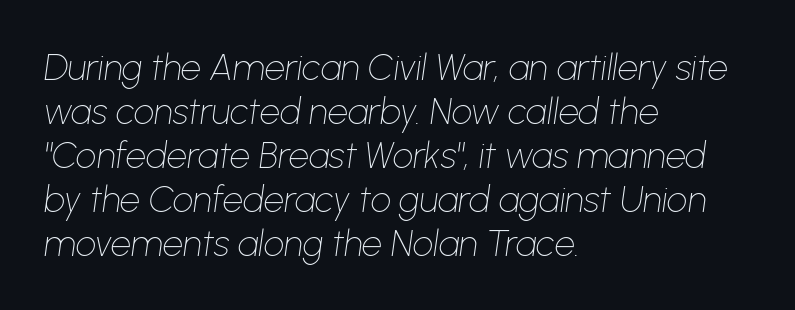
Clear beneath every line of the passage. Typeset ragged right — the left edge is the straight one. The cut favours lightness, reaching ordinary text weight at its darkest. Tracking value appears to be zero — textbook default spacing.
